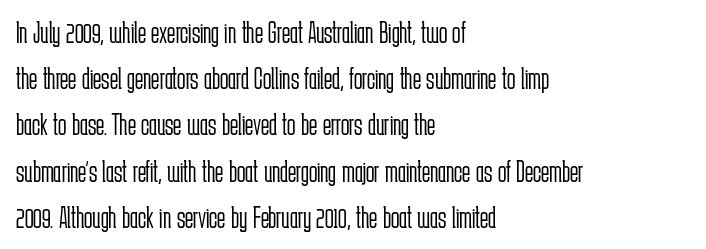
{"serif": "no", "italic": "no", "bold": "no", "weight": "light", "width": "condensed", "stroke_contrast": "low", "x_height": "medium", "monospaced": "no", "underline": "no", "align": "left", "line_spacing": "normal", "line_spacing_ratio": 1.49, "letter_spacing": "normal", "letter_spacing_em": 0.0, "glyph_px": 31}
